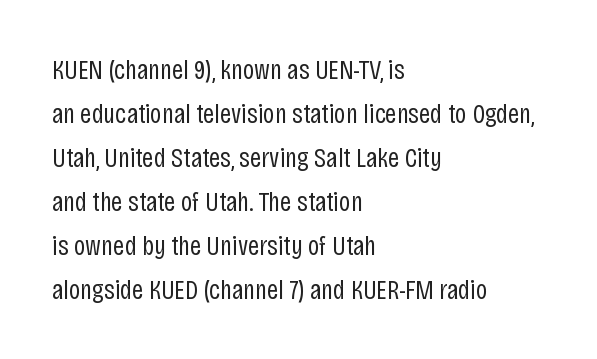
Q: Is the text bold? A: No.
Q: Is the text italic (slanted)? A: No, it is upright.
Q: Is the typeface a serif or a sans-serif typeface? A: Sans-serif.
Q: Is the text underlined? A: No.
Q: How is the paragraph aligned? A: Left-aligned.
Q: Is the spacing between letters normal or unusually wide? A: Normal.
Q: Is the spacing between lines tight, normal or loose? A: Normal.
Q: Width (condensed, normal, or wide)? A: Condensed.
Q: Stroke contrast? A: Low.
Q: x-height? A: Large.
Q: Monospaced? A: No.
